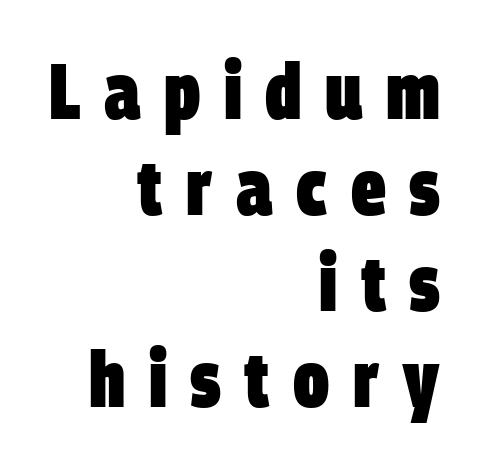
{"serif": "no", "bold": "yes", "weight": "heavy", "width": "condensed", "stroke_contrast": "low", "x_height": "large", "monospaced": "no", "underline": "no", "align": "right", "line_spacing_ratio": 1.23, "letter_spacing": "wide", "letter_spacing_em": 0.3, "glyph_px": 78}
